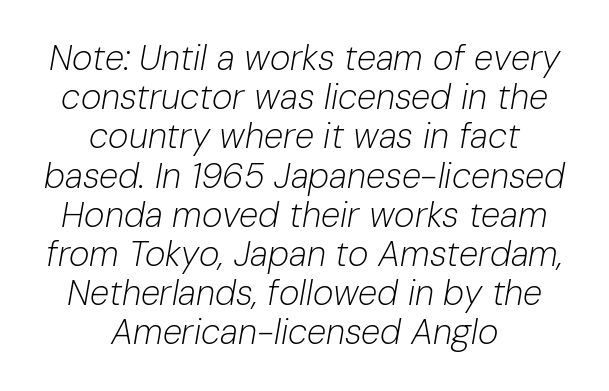
A typesetter would call this leading minimal, almost set solid. Each letter keeps its own natural width here, so spacing adapts to shape. Emphasis-style slanted type is in use. The face used here is rendered with its standard letterfit. The baseline area is clear.
